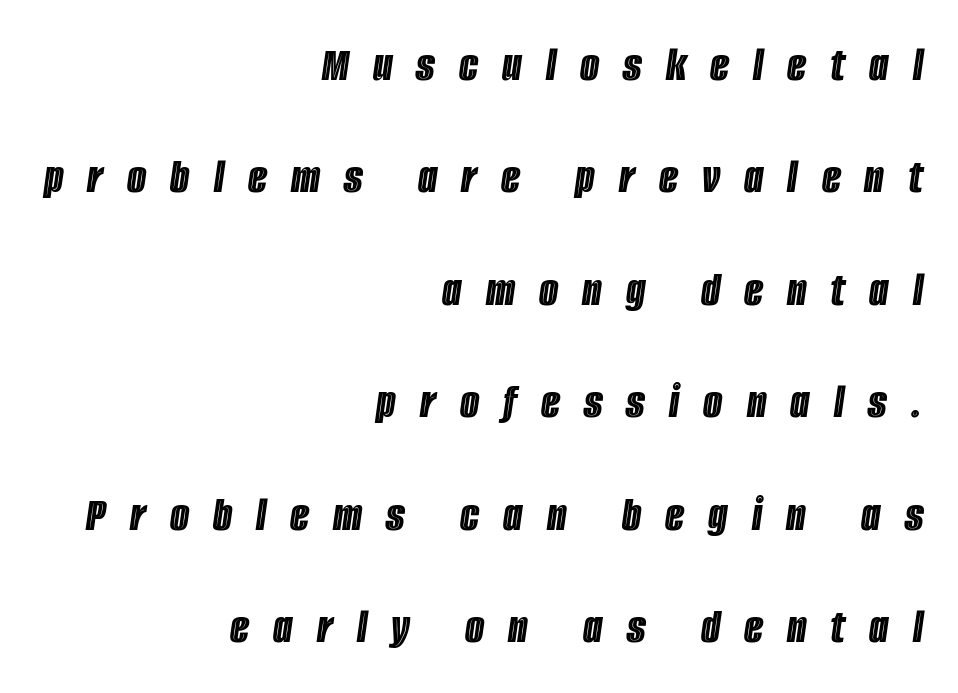
The image shows 50 px condensed type, italic (leaning right); set right-aligned, loose line spacing (2.25x), unusually wide letter spacing (+0.48 em), not underlined; a large x-height.
